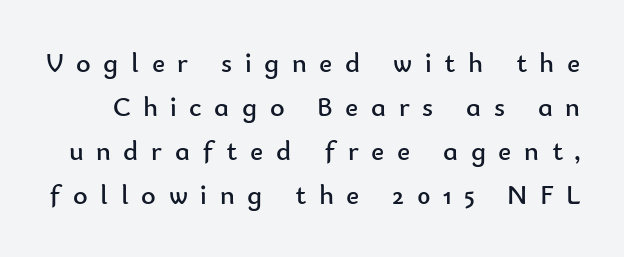
Q: Is the text bold? A: No.
Q: Is the text italic (slanted)? A: No, it is upright.
Q: Is the typeface a serif or a sans-serif typeface? A: Sans-serif.
Q: Is the text underlined? A: No.
Q: Is the spacing between letters normal or unusually wide? A: Unusually wide.
Q: Is the spacing between lines tight, normal or loose? A: Normal.
Q: Width (condensed, normal, or wide)? A: Normal.
Q: Stroke contrast? A: Low.
Q: x-height? A: Small.
Q: Monospaced? A: No.
